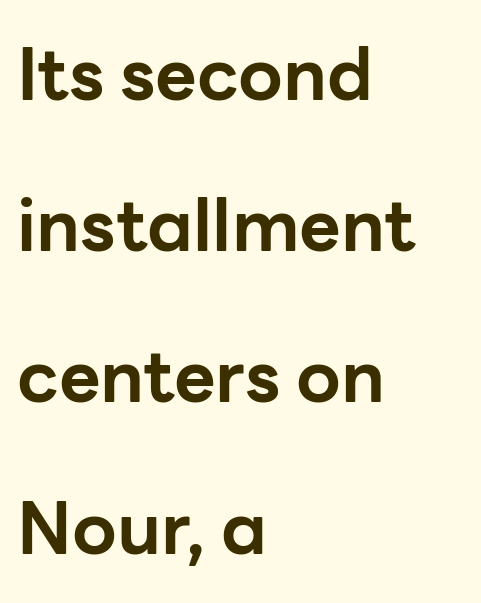
Q: Is the text bold? A: Yes.
Q: Is the text italic (slanted)? A: No, it is upright.
Q: Is the typeface a serif or a sans-serif typeface? A: Sans-serif.
Q: Is the text underlined? A: No.
Q: How is the paragraph aligned? A: Left-aligned.
Q: Is the spacing between letters normal or unusually wide? A: Normal.
Q: Is the spacing between lines tight, normal or loose? A: Loose.
Q: Width (condensed, normal, or wide)? A: Normal.
Q: Stroke contrast? A: Low.
Q: x-height? A: Medium.
Q: Monospaced? A: No.
